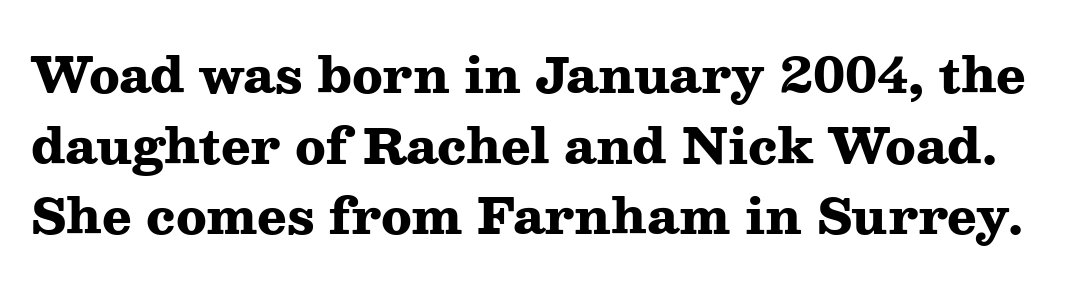
Glyph-to-glyph distance matches everyday printed text. Looks like regular typesetting: each glyph gets only the width it needs. You can tell from the footed stems that serif type was used. Quick note: not italic, upright. The specimen omits any rule beneath the text block's lines. Summary of vertical rhythm: regular, with standard interline spacing.
